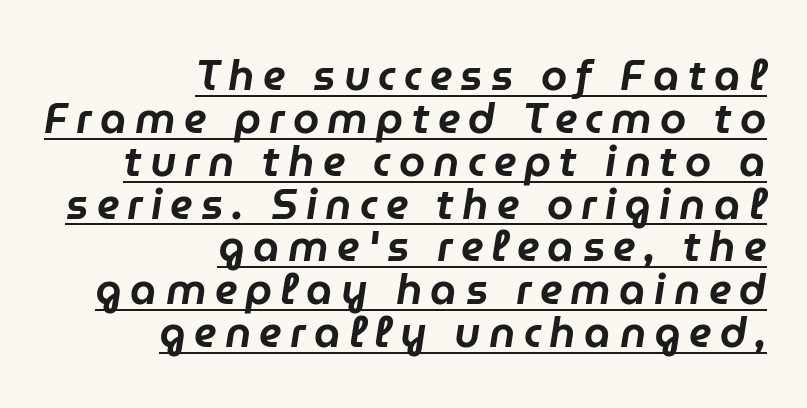
{"italic": "yes", "lean": "right", "slant_degrees": 9, "width": "normal", "stroke_contrast": "low", "x_height": "medium", "monospaced": "no", "underline": "yes", "align": "right", "line_spacing": "tight", "line_spacing_ratio": 1.02, "letter_spacing": "wide", "letter_spacing_em": 0.2, "glyph_px": 42}
